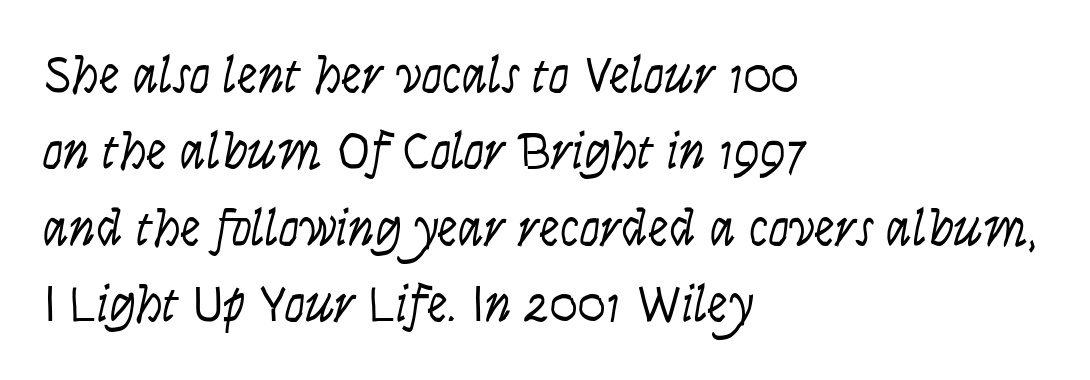
The image shows 52 px light, condensed type, italic (leaning right); set left-aligned, normal line spacing (1.47x), normal letter spacing, not underlined; low stroke contrast and a large x-height.
